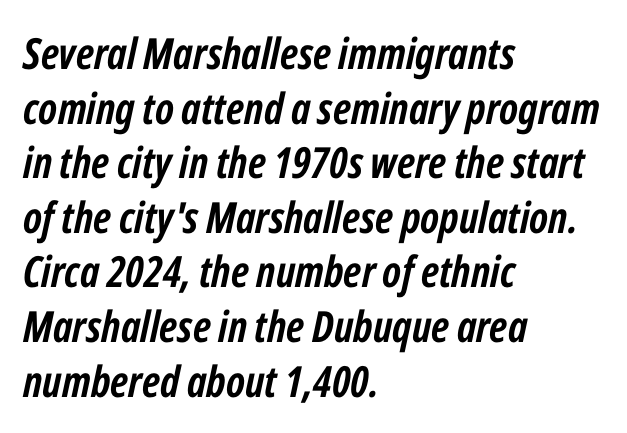
Q: Is the text bold? A: Yes.
Q: Is the text italic (slanted)? A: Yes, it leans right by about 12 degrees.
Q: Is the text underlined? A: No.
Q: How is the paragraph aligned? A: Left-aligned.
Q: Is the spacing between letters normal or unusually wide? A: Normal.
Q: Is the spacing between lines tight, normal or loose? A: Normal.
Q: Width (condensed, normal, or wide)? A: Condensed.
Q: Stroke contrast? A: Low.
Q: x-height? A: Medium.
Q: Monospaced? A: No.
